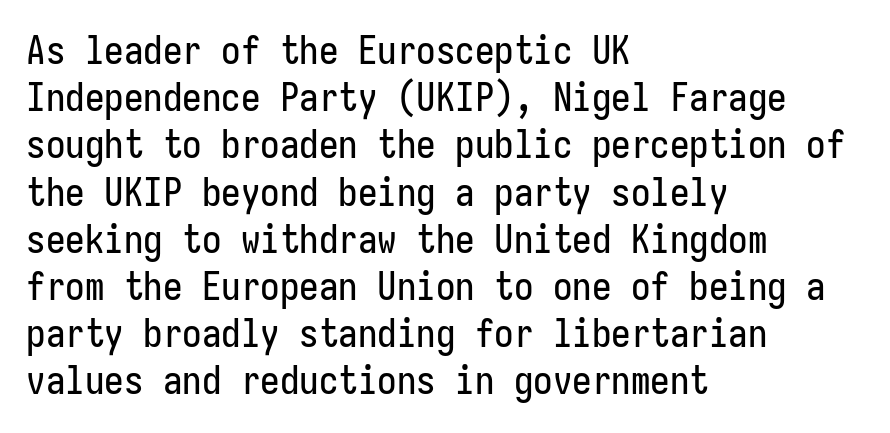
Q: Is the text italic (slanted)? A: No, it is upright.
Q: Is the typeface a serif or a sans-serif typeface? A: Sans-serif.
Q: Is the text underlined? A: No.
Q: How is the paragraph aligned? A: Left-aligned.
Q: Is the spacing between letters normal or unusually wide? A: Normal.
Q: Width (condensed, normal, or wide)? A: Condensed.
Q: Stroke contrast? A: Low.
Q: x-height? A: Medium.
